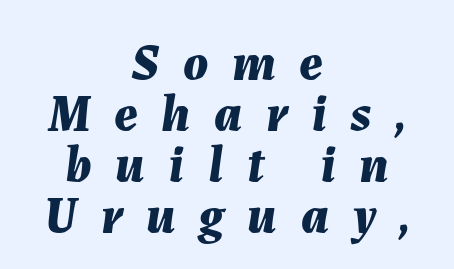
{"italic": "yes", "lean": "right", "slant_degrees": 7, "bold": "yes", "weight": "bold", "width": "normal", "stroke_contrast": "medium", "x_height": "medium", "monospaced": "no", "underline": "no", "align": "center", "line_spacing": "tight", "line_spacing_ratio": 0.98, "letter_spacing": "wide", "letter_spacing_em": 0.45, "glyph_px": 52}
